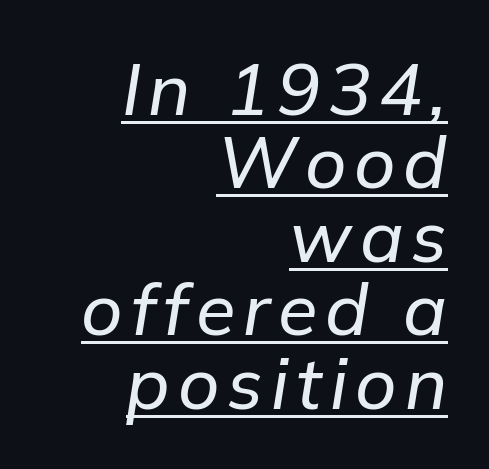
The typesetter has applied underlining to the passage shown. One-word summary of the alignment: right. Is this a fixed-width face? No — the glyphs have proportional, varying widths. How would I describe the line gaps? Narrow and economical. When letters slant like this, we call the style italic.
